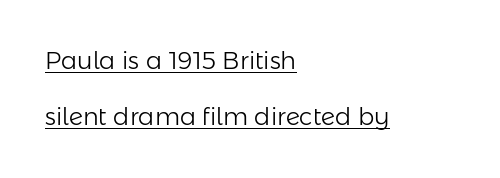
The image shows 24 px text type, upright; set left-aligned, loose line spacing (2.34x), normal letter spacing, underlined.
